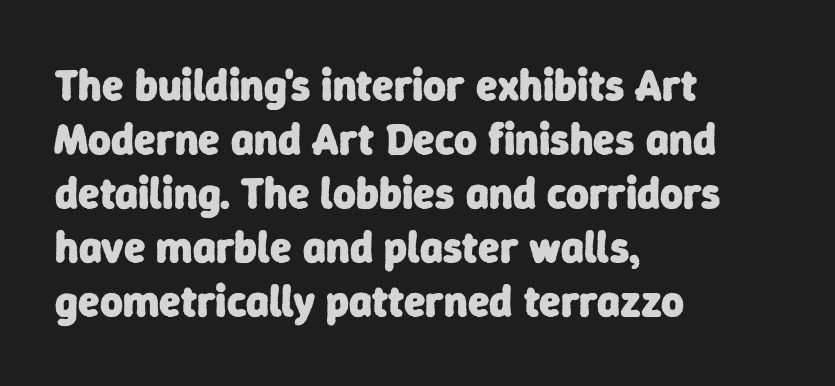
Where is the straight margin? On the left. These lines are rendered in a variable-pitch font. The letters carry no serifs — their stems end cleanly without finishing strokes. Nobody touched the tracking dial on this one.
